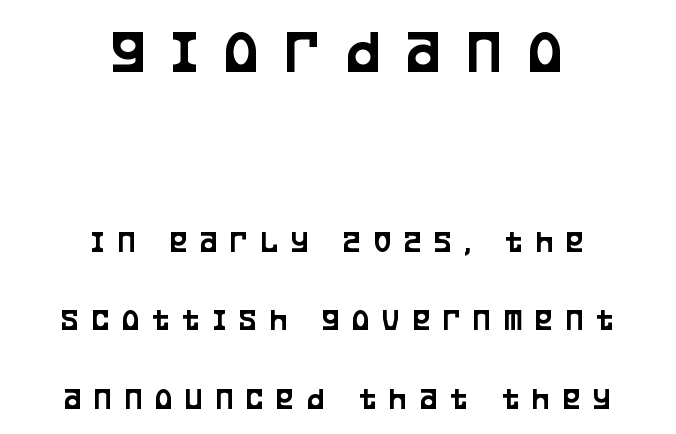
Q: Is the text italic (slanted)? A: No, it is upright.
Q: Is the typeface a serif or a sans-serif typeface? A: Sans-serif.
Q: Is the text underlined? A: No.
Q: How is the paragraph aligned? A: Centered.
Q: Is the spacing between letters normal or unusually wide? A: Unusually wide.
Q: Is the spacing between lines tight, normal or loose? A: Loose.
Q: Which block of text is set in a larger size, the first (top) or the second (bottom)? A: The first (top) one.
Q: Width (condensed, normal, or wide)? A: Condensed.
Q: Stroke contrast? A: Low.
Q: x-height? A: Large.
Q: Monospaced? A: No.
